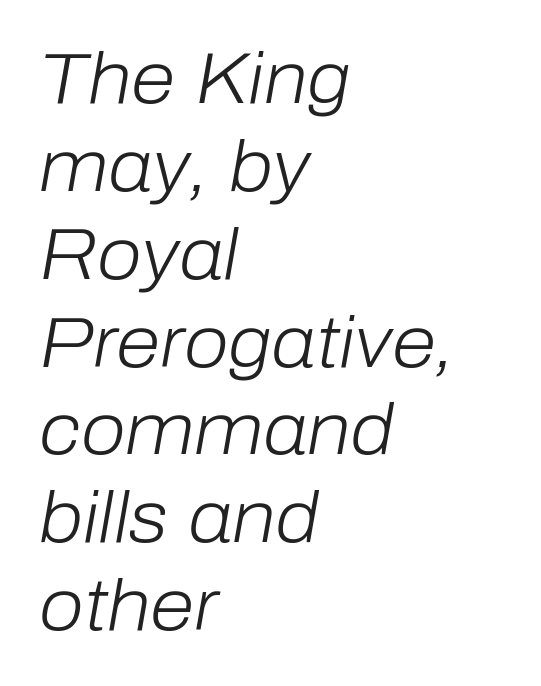
{"italic": "yes", "lean": "right", "slant_degrees": 10, "bold": "no", "weight": "light", "width": "normal", "stroke_contrast": "low", "x_height": "medium", "monospaced": "no", "underline": "no", "align": "left", "line_spacing_ratio": 1.22, "letter_spacing": "normal", "letter_spacing_em": 0.0, "glyph_px": 72}
